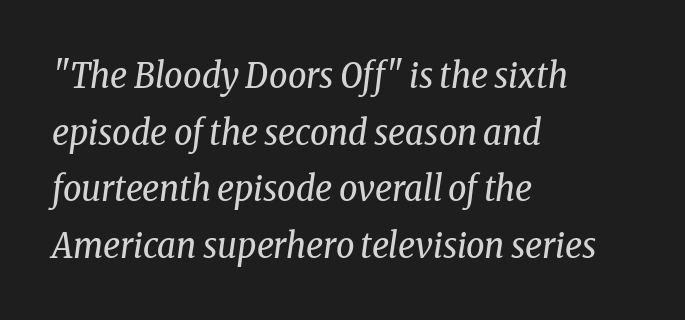
The type is set solid horizontally, with unmodified tracking. The passage shown is typed in a proportional face where columns would drift. The leading is moderate, giving the passage an even texture. These lines are set flush left with a ragged right edge. Classification — serif. The baseline area is clear.
